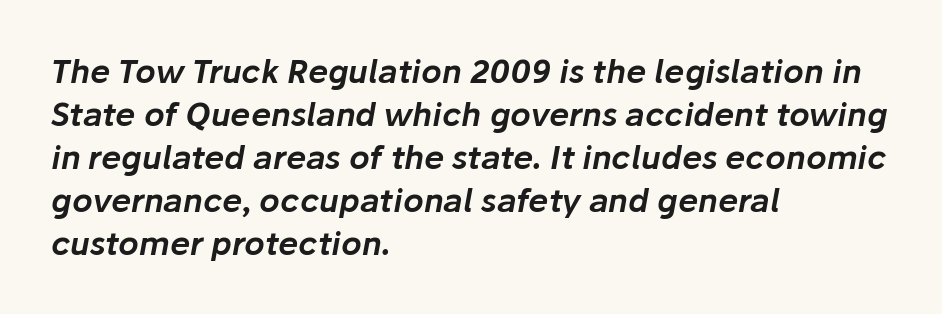
Decoration check: the copy has no underline. Is the letter spacing exaggerated? No — it looks like the ordinary default. The rows are spaced the way most documents space them. The rendering uses natural spacing where letterforms have individual widths. Where is the straight margin? On the left. Italic: yes, the glyphs are oblique.
